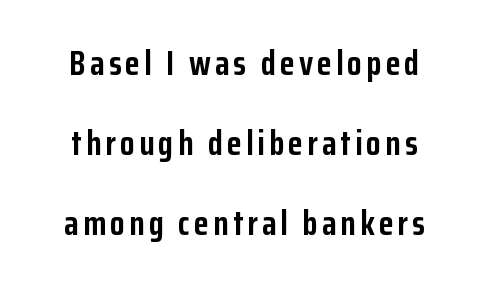
Q: Is the text bold? A: Yes.
Q: Is the text italic (slanted)? A: No, it is upright.
Q: Is the typeface a serif or a sans-serif typeface? A: Sans-serif.
Q: Is the text underlined? A: No.
Q: How is the paragraph aligned? A: Centered.
Q: Is the spacing between lines tight, normal or loose? A: Loose.
Q: Width (condensed, normal, or wide)? A: Condensed.
Q: Stroke contrast? A: Low.
Q: x-height? A: Medium.
Q: Monospaced? A: No.
